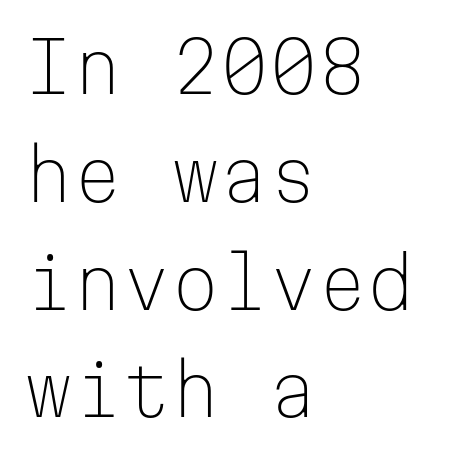
Q: Is the text bold? A: No.
Q: Is the text italic (slanted)? A: No, it is upright.
Q: Is the typeface a serif or a sans-serif typeface? A: Sans-serif.
Q: Is the text underlined? A: No.
Q: How is the paragraph aligned? A: Left-aligned.
Q: Is the spacing between letters normal or unusually wide? A: Normal.
Q: Is the spacing between lines tight, normal or loose? A: Normal.
Q: Width (condensed, normal, or wide)? A: Normal.
Q: Stroke contrast? A: Low.
Q: x-height? A: Medium.
Q: Monospaced? A: Yes.
